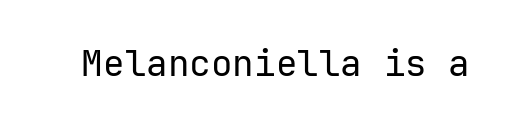
{"serif": "no", "italic": "no", "bold": "no", "weight": "regular", "width": "normal", "stroke_contrast": "low", "x_height": "medium", "monospaced": "yes", "underline": "no", "letter_spacing": "normal", "letter_spacing_em": 0.0, "glyph_px": 36}
